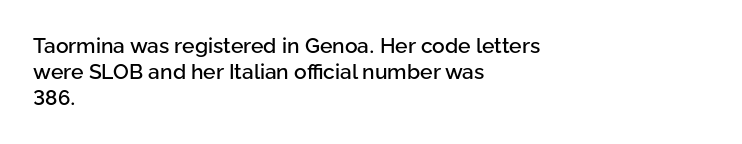
A typesetter would call this leading conventional body-copy spacing. Upright lettering throughout. This rendering uses left alignment, leaving the right contour irregular. The letterforms sit shoulder to shoulder at normal distance. Decoration check: the copy has no underline.
